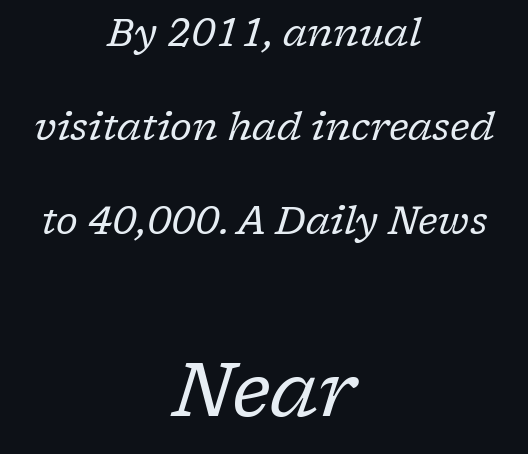
The image shows 75 px regular-weight serif type, italic (leaning right); set centered, loose line spacing (2.47x), normal letter spacing, not underlined; the second (bottom) block is 1.97x larger; low stroke contrast and a medium x-height.
